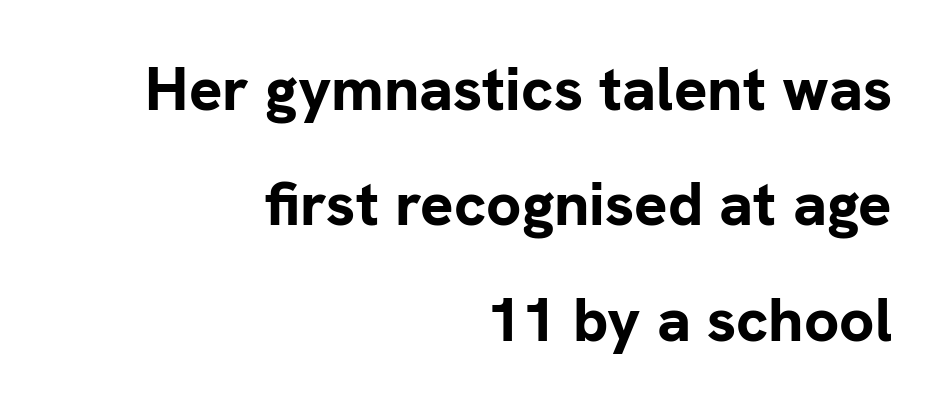
Q: Is the text bold? A: Yes.
Q: Is the text italic (slanted)? A: No, it is upright.
Q: Is the typeface a serif or a sans-serif typeface? A: Sans-serif.
Q: Is the text underlined? A: No.
Q: How is the paragraph aligned? A: Right-aligned.
Q: Is the spacing between letters normal or unusually wide? A: Normal.
Q: Width (condensed, normal, or wide)? A: Normal.
Q: Stroke contrast? A: Low.
Q: x-height? A: Medium.
Q: Monospaced? A: No.
